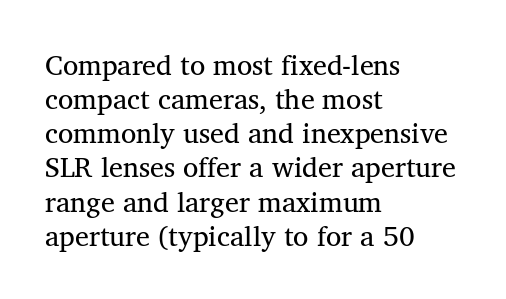
Q: Is the text bold? A: No.
Q: Is the typeface a serif or a sans-serif typeface? A: Serif.
Q: Is the text underlined? A: No.
Q: How is the paragraph aligned? A: Left-aligned.
Q: Is the spacing between letters normal or unusually wide? A: Normal.
Q: Width (condensed, normal, or wide)? A: Normal.
Q: Stroke contrast? A: Medium.
Q: x-height? A: Medium.
Q: Monospaced? A: No.
